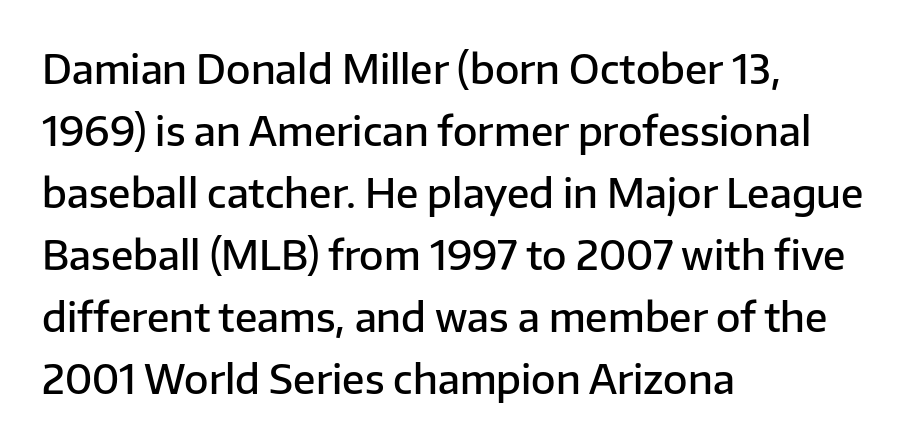
Has an underline been added? It has not. Do the characters align in a grid? No, the font is proportional. The lines in this sample share a left origin and differ only in where they stop. Words appear dense and cohesive because spacing is normal.
